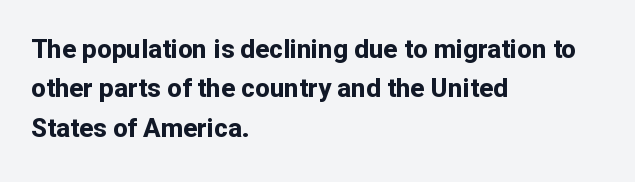
Q: Is the text bold? A: Yes.
Q: Is the text italic (slanted)? A: No, it is upright.
Q: Is the text underlined? A: No.
Q: How is the paragraph aligned? A: Left-aligned.
Q: Is the spacing between letters normal or unusually wide? A: Normal.
Q: Is the spacing between lines tight, normal or loose? A: Normal.
